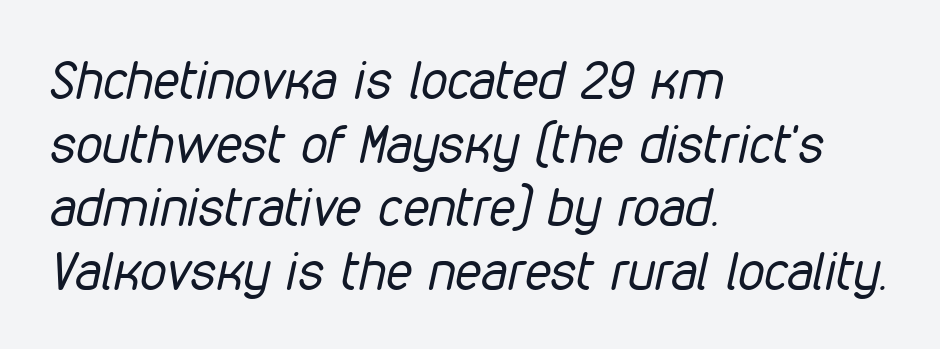
{"italic": "yes", "lean": "right", "slant_degrees": 12, "bold": "no", "weight": "regular", "width": "condensed", "stroke_contrast": "low", "x_height": "medium", "monospaced": "no", "underline": "no", "align": "left", "line_spacing_ratio": 1.2, "letter_spacing": "normal", "letter_spacing_em": 0.0, "glyph_px": 53}
